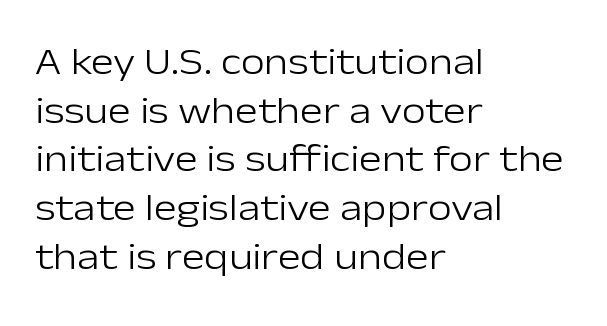
{"serif": "no", "italic": "no", "bold": "no", "weight": "light", "width": "normal", "stroke_contrast": "low", "x_height": "medium", "monospaced": "no", "underline": "no", "align": "left", "line_spacing": "normal", "line_spacing_ratio": 1.25, "letter_spacing": "normal", "letter_spacing_em": 0.0, "glyph_px": 39}
